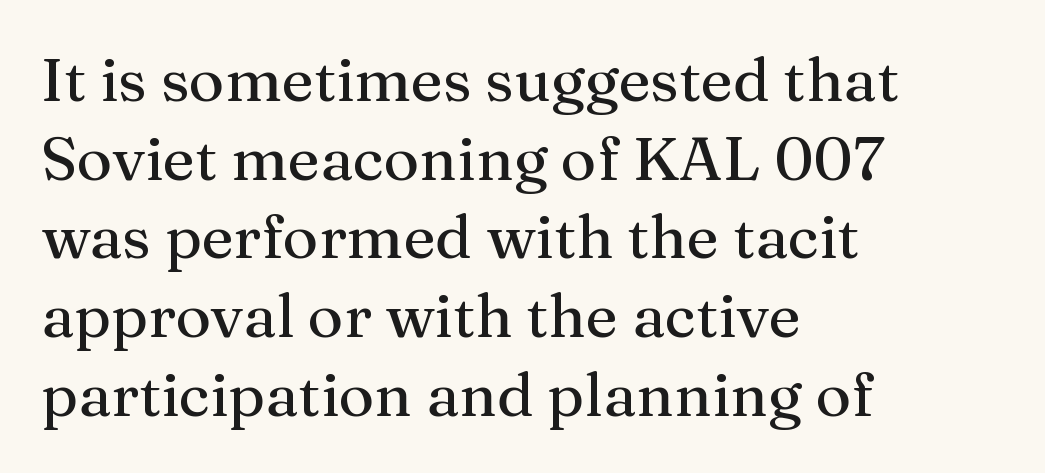
The image shows 61 px serif type, upright; set left-aligned, normal line spacing (1.29x), normal letter spacing, not underlined; medium stroke contrast and a medium x-height.
